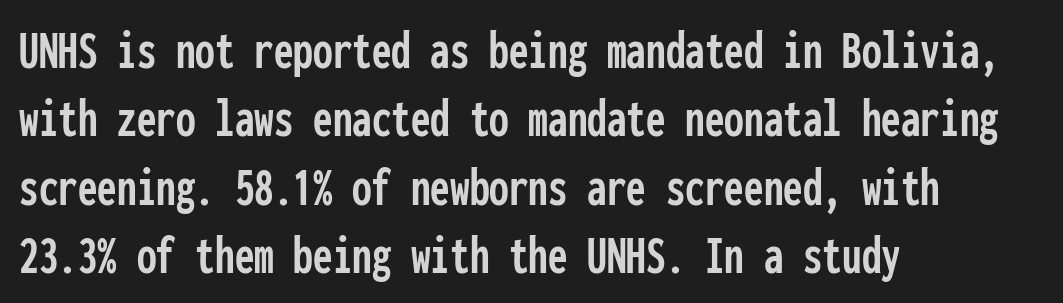
{"serif": "no", "italic": "no", "width": "condensed", "stroke_contrast": "low", "x_height": "medium", "monospaced": "yes", "underline": "no", "align": "left", "line_spacing_ratio": 1.22, "letter_spacing": "normal", "letter_spacing_em": 0.0, "glyph_px": 56}
